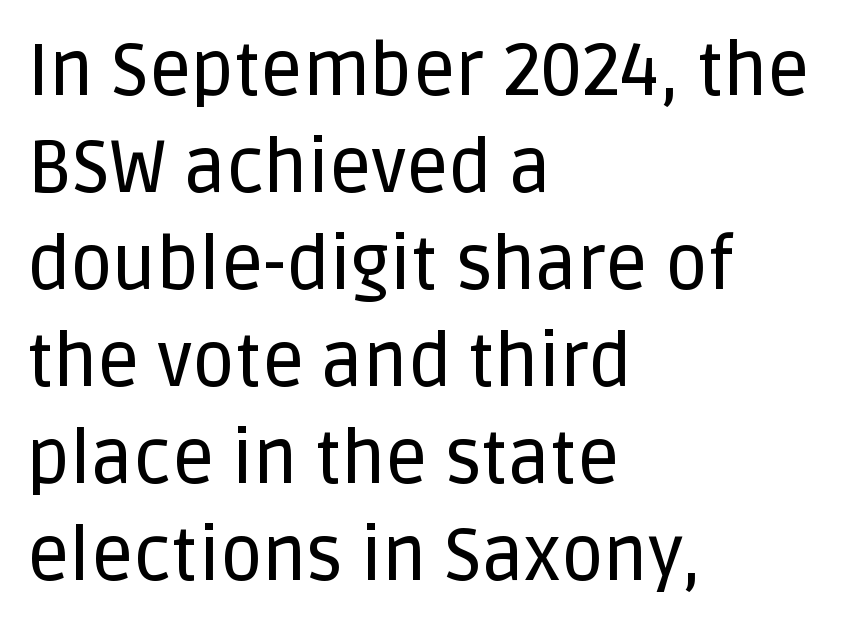
The image shows 73 px sans-serif type, upright; set left-aligned, normal line spacing (1.33x), normal letter spacing, not underlined; low stroke contrast and a large x-height.
